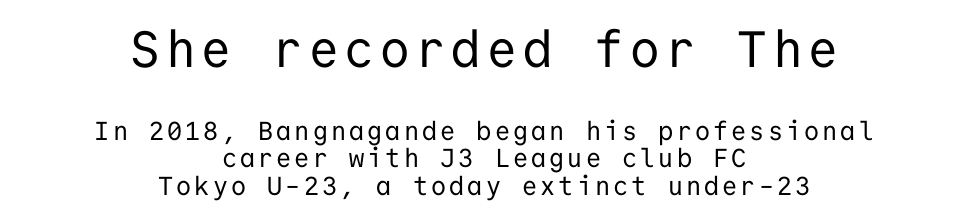
Q: Is the text bold? A: No.
Q: Is the text italic (slanted)? A: No, it is upright.
Q: Is the typeface a serif or a sans-serif typeface? A: Sans-serif.
Q: Is the text underlined? A: No.
Q: How is the paragraph aligned? A: Centered.
Q: Is the spacing between lines tight, normal or loose? A: Tight.
Q: Which block of text is set in a larger size, the first (top) or the second (bottom)? A: The first (top) one.
Q: Width (condensed, normal, or wide)? A: Normal.
Q: Stroke contrast? A: Low.
Q: x-height? A: Medium.
Q: Monospaced? A: Yes.
